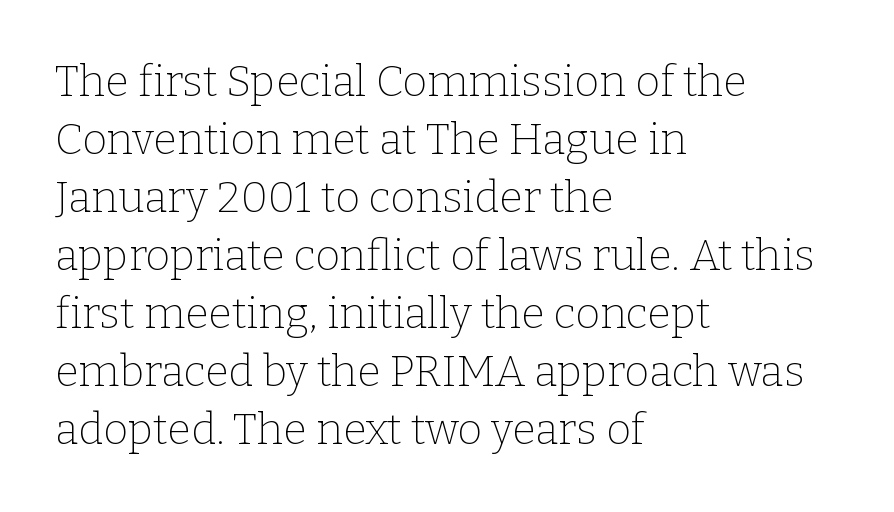
The image shows 43 px thin serif type, upright; set left-aligned, normal line spacing (1.35x), normal letter spacing, not underlined; low stroke contrast and a medium x-height.
